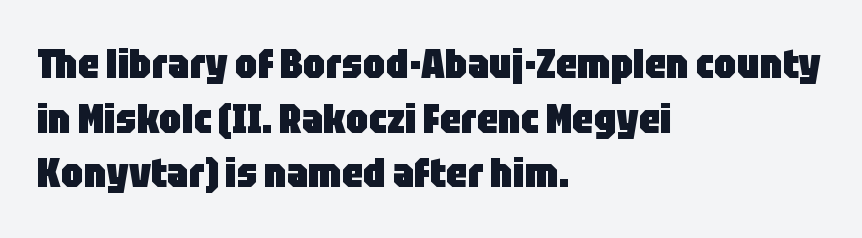
Q: Is the text bold? A: Yes.
Q: Is the text italic (slanted)? A: No, it is upright.
Q: Is the typeface a serif or a sans-serif typeface? A: Sans-serif.
Q: Is the text underlined? A: No.
Q: How is the paragraph aligned? A: Left-aligned.
Q: Is the spacing between letters normal or unusually wide? A: Normal.
Q: Is the spacing between lines tight, normal or loose? A: Normal.
Q: Width (condensed, normal, or wide)? A: Condensed.
Q: Stroke contrast? A: Low.
Q: x-height? A: Large.
Q: Monospaced? A: No.
